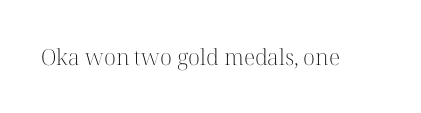
The image shows 22 px text type, upright; set normal letter spacing, not underlined.
